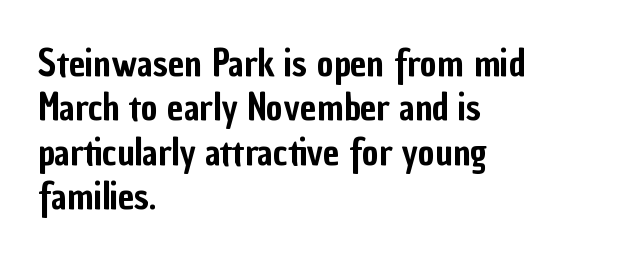
{"serif": "no", "italic": "no", "width": "condensed", "stroke_contrast": "low", "x_height": "medium", "monospaced": "no", "underline": "no", "align": "left", "line_spacing_ratio": 1.23, "letter_spacing": "normal", "letter_spacing_em": 0.0, "glyph_px": 36}
